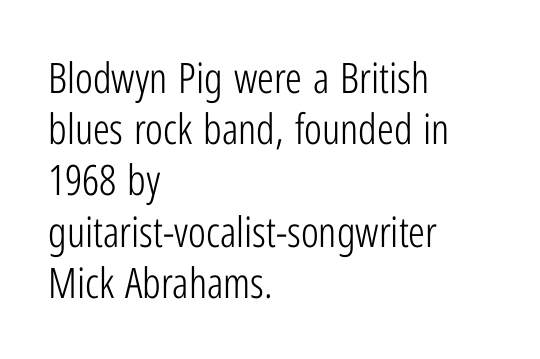
The image shows 42 px light, condensed sans-serif type, upright; set left-aligned, line spacing 1.22x, normal letter spacing, not underlined; low stroke contrast and a medium x-height.
